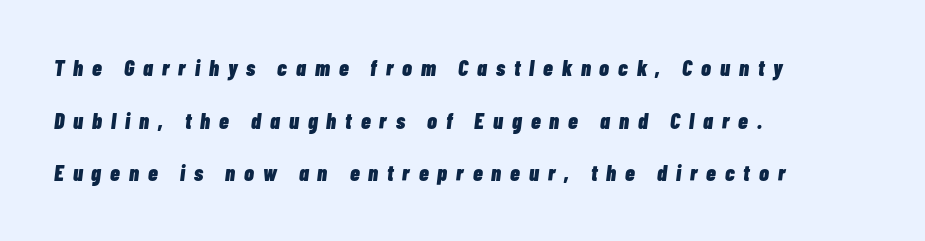
Does the lettering tilt? It does — this is italic. You'd pick this weight for a headline — it's a proper bold. Loosely led — the rows are spread out. The paragraph shown leans on its left margin. These lines have a slow, spaced-out rhythm from letter to letter. The gap between lines stays unmarked.
